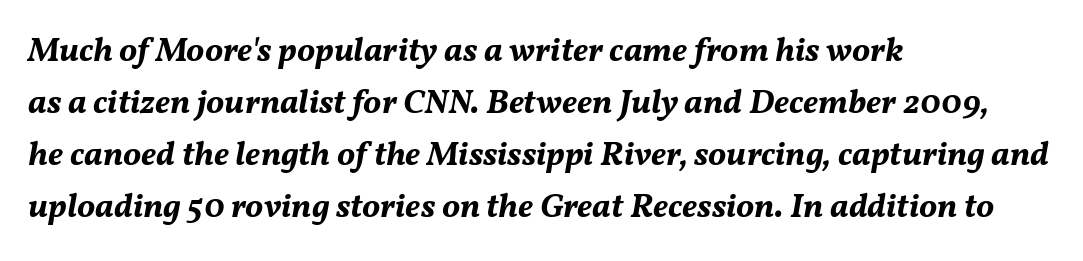
Q: Is the text bold? A: Yes.
Q: Is the text italic (slanted)? A: Yes, it leans right by about 11 degrees.
Q: Is the text underlined? A: No.
Q: How is the paragraph aligned? A: Left-aligned.
Q: Is the spacing between letters normal or unusually wide? A: Normal.
Q: Is the spacing between lines tight, normal or loose? A: Normal.
Q: Width (condensed, normal, or wide)? A: Normal.
Q: Stroke contrast? A: Medium.
Q: x-height? A: Medium.
Q: Monospaced? A: No.
